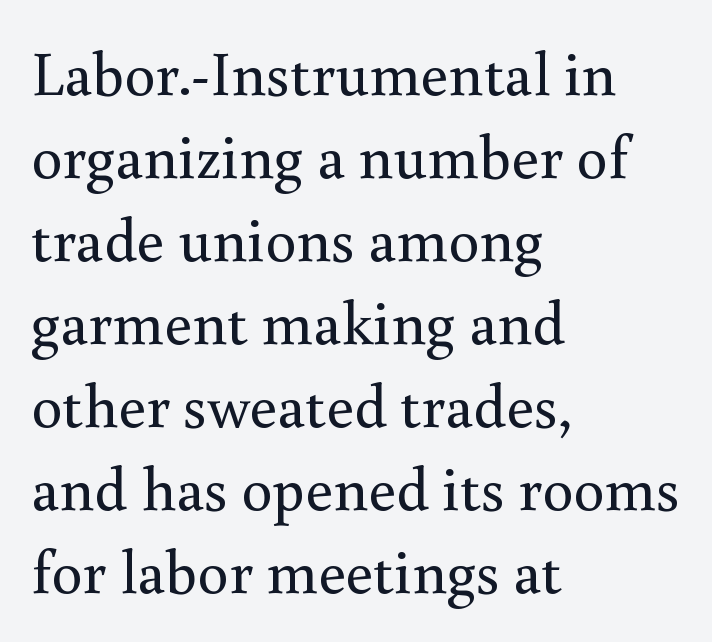
{"serif": "yes", "italic": "no", "bold": "no", "weight": "regular", "width": "normal", "stroke_contrast": "medium", "x_height": "small", "monospaced": "no", "underline": "no", "align": "left", "line_spacing": "normal", "line_spacing_ratio": 1.34, "letter_spacing": "normal", "letter_spacing_em": 0.0, "glyph_px": 62}
